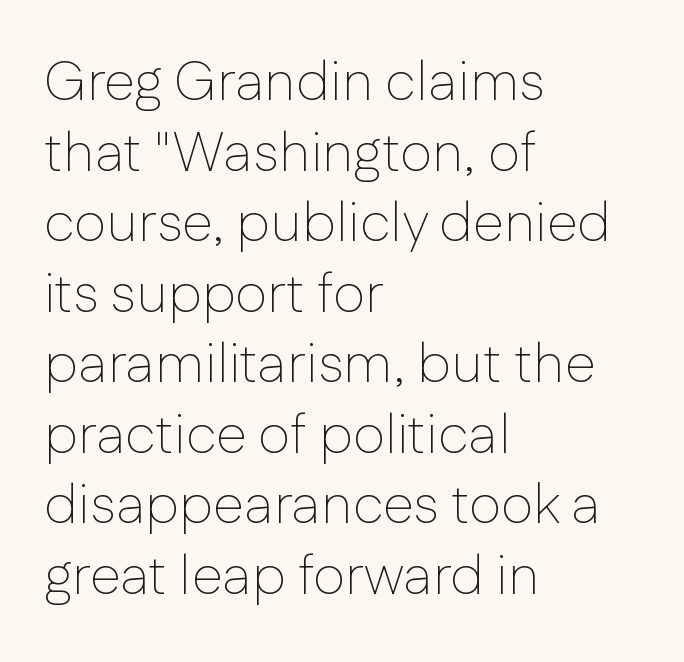
{"serif": "no", "italic": "no", "bold": "no", "weight": "thin", "width": "normal", "stroke_contrast": "low", "x_height": "medium", "monospaced": "no", "underline": "no", "align": "left", "line_spacing": "normal", "line_spacing_ratio": 1.26, "letter_spacing": "normal", "letter_spacing_em": 0.0, "glyph_px": 56}
